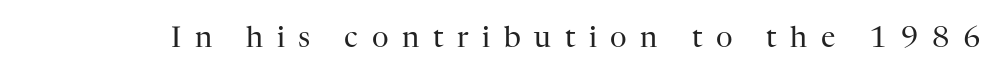
{"serif": "yes", "italic": "no", "bold": "no", "weight": "regular", "width": "normal", "stroke_contrast": "high", "x_height": "medium", "monospaced": "no", "underline": "no", "letter_spacing": "wide", "letter_spacing_em": 0.47, "glyph_px": 29}
